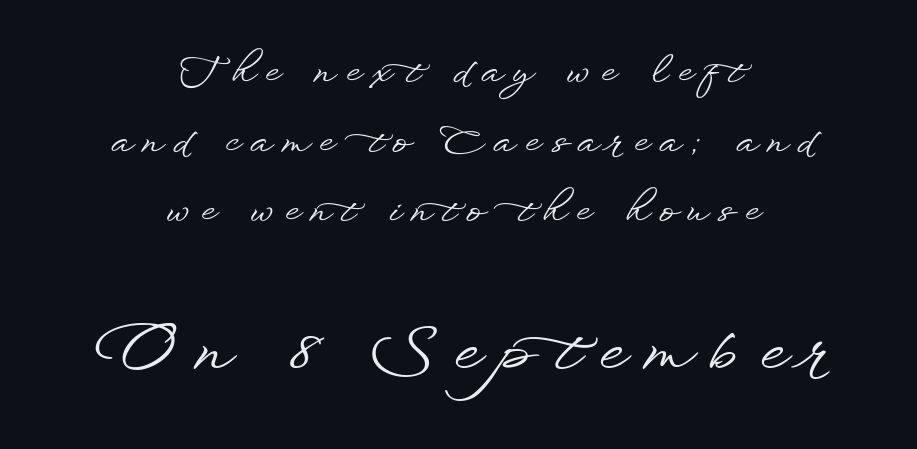
The space beneath each line is pristine and unruled. Character widths vary here, with narrow letters taking less room than wide ones. Does the bottom block carry the larger type? Yes, it does. This sample uses a sans-serif face.
